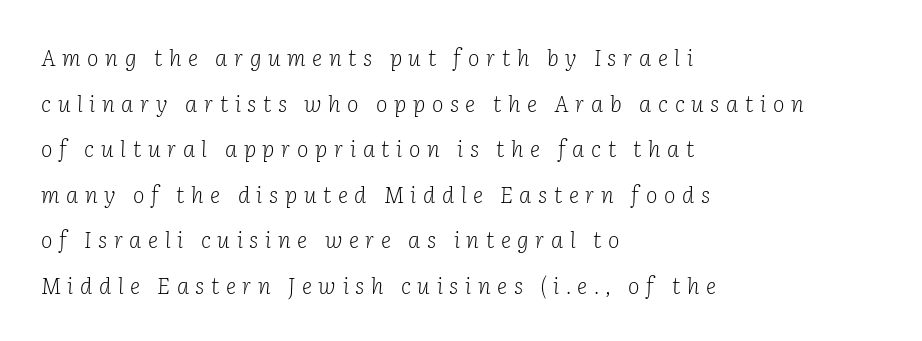
The horizontal fit of the characters is loose and conspicuously gappy. This is oblique type, the kind used for emphasis or titles. Is there much room between lines? Yes — plenty of vertical air separates them. A classic flush-left, rag-right setting is used for this passage. The strokes are not fattened; the text isn't bold. The gap between lines stays unmarked.
